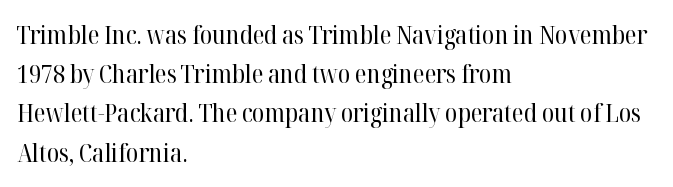
The image shows 25 px text type, upright; set left-aligned, normal line spacing (1.57x), normal letter spacing, not underlined.
